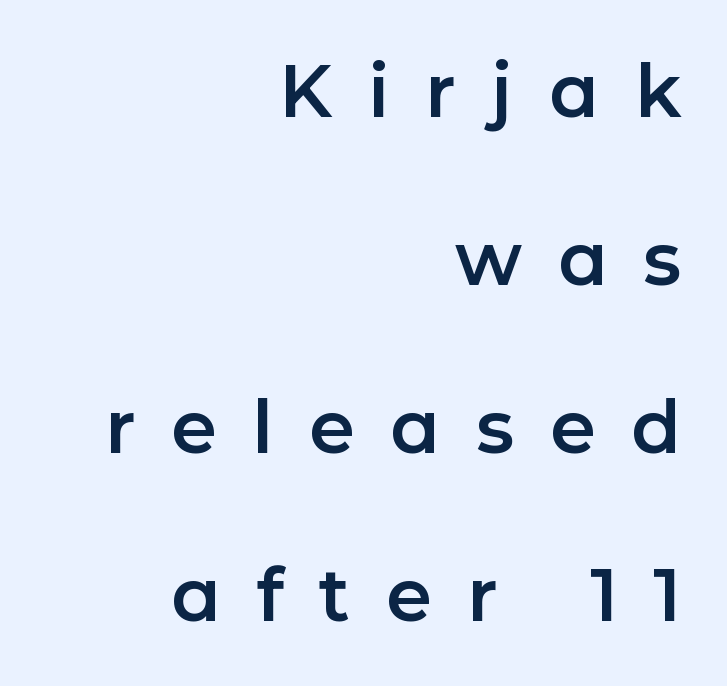
{"serif": "no", "italic": "no", "width": "normal", "stroke_contrast": "low", "x_height": "medium", "monospaced": "no", "underline": "no", "align": "right", "line_spacing": "loose", "line_spacing_ratio": 2.3, "letter_spacing": "wide", "letter_spacing_em": 0.49, "glyph_px": 73}
